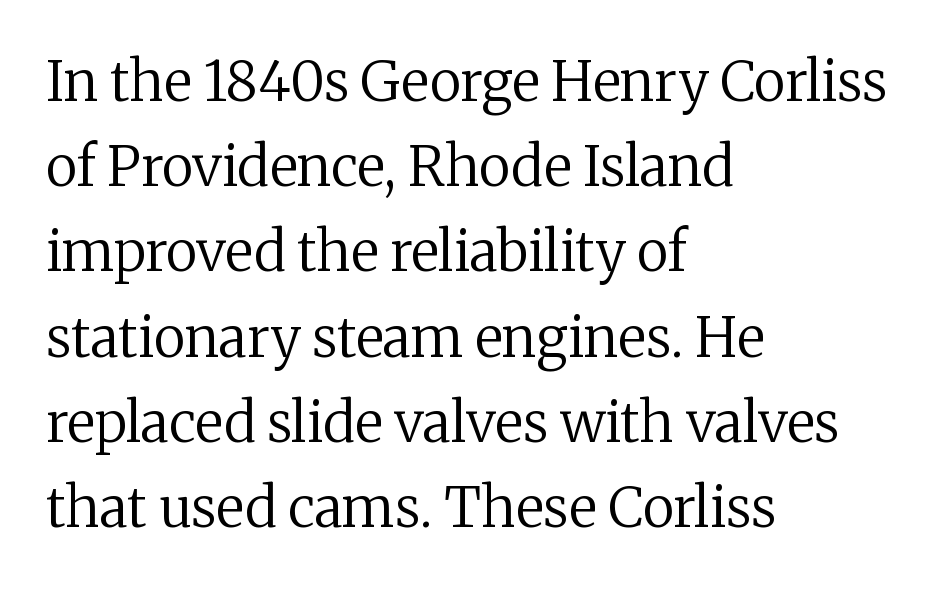
{"serif": "yes", "italic": "no", "bold": "no", "weight": "regular", "width": "normal", "stroke_contrast": "medium", "x_height": "medium", "monospaced": "no", "underline": "no", "align": "left", "line_spacing": "normal", "line_spacing_ratio": 1.55, "letter_spacing": "normal", "letter_spacing_em": 0.0, "glyph_px": 55}
